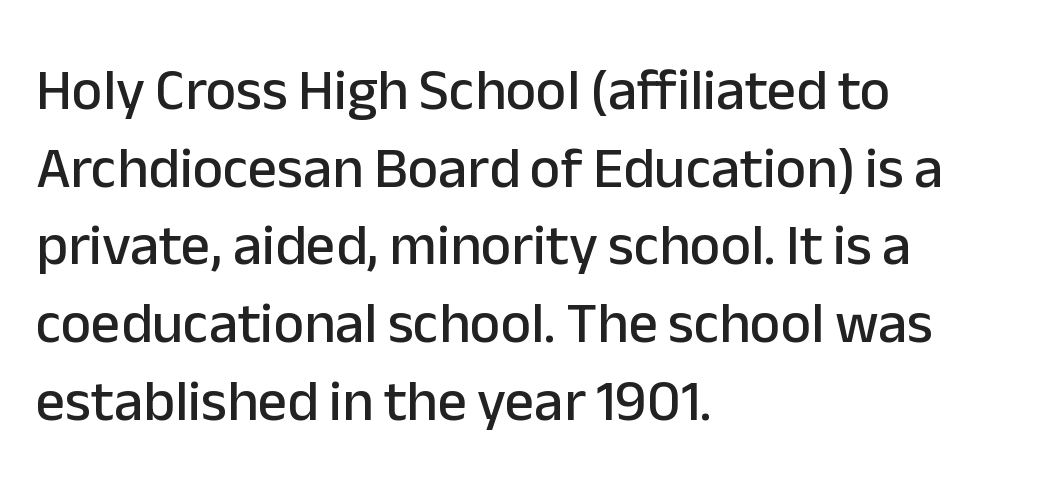
Q: Is the text italic (slanted)? A: No, it is upright.
Q: Is the typeface a serif or a sans-serif typeface? A: Sans-serif.
Q: Is the text underlined? A: No.
Q: How is the paragraph aligned? A: Left-aligned.
Q: Is the spacing between letters normal or unusually wide? A: Normal.
Q: Is the spacing between lines tight, normal or loose? A: Normal.
Q: Width (condensed, normal, or wide)? A: Normal.
Q: Stroke contrast? A: Low.
Q: x-height? A: Medium.
Q: Monospaced? A: No.
